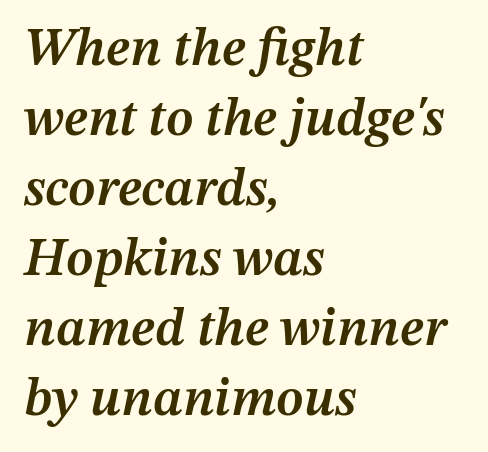
Default kerning and tracking; the words read as compact shapes. Notice how the passage keeps a crisp vertical edge on the left only. The typography opts for an oblique posture over an upright one. Its strokes are somewhat broadened, the hallmark of semibold type. These lines are rendered in a variable-pitch font.
